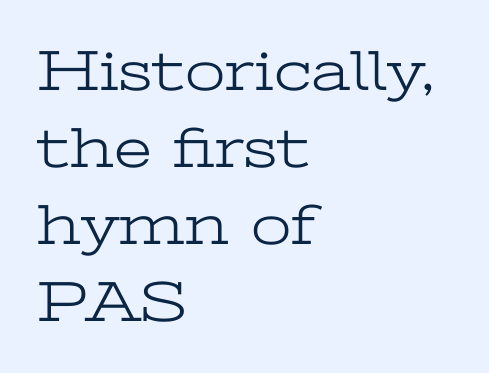
The image shows 58 px light, wide serif type, upright; set left-aligned, normal line spacing (1.33x), normal letter spacing, not underlined; low stroke contrast and a medium x-height.
